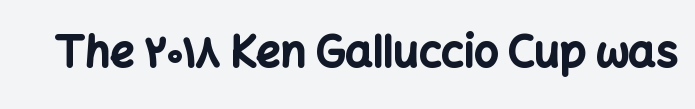
{"serif": "no", "italic": "no", "bold": "yes", "weight": "bold", "width": "normal", "stroke_contrast": "low", "x_height": "medium", "monospaced": "no", "underline": "no", "letter_spacing": "normal", "letter_spacing_em": 0.0, "glyph_px": 43}
